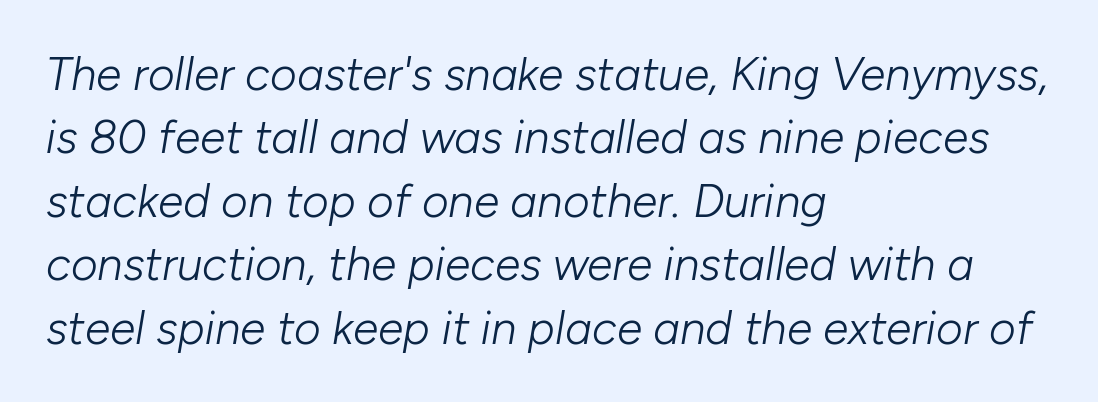
Proportional: the letters do not fall into vertical columns. Is the letter spacing exaggerated? No — it looks like the ordinary default. If you measured baseline to baseline, you'd find a middling distance. Underline: absent. Layout note: lines flush left. The letters are slanted; this is an italic face.
